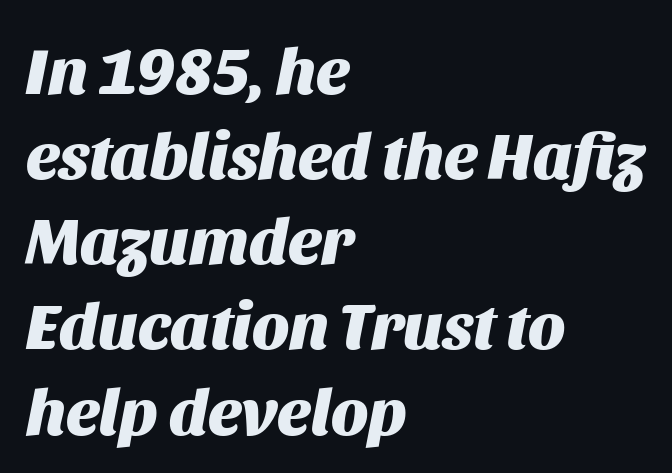
Unmarked baselines from the first word to the last. A typesetter would mark this as italic. The vertical gap from one line to the next is medium. Typesetter's note: full bold, strokes at maximum text heaviness. Looks like regular typesetting: each glyph gets only the width it needs.
